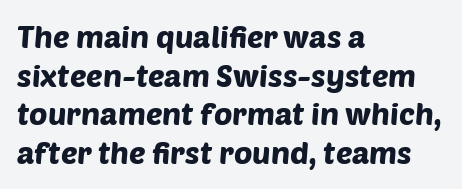
Q: Is the typeface a serif or a sans-serif typeface? A: Sans-serif.
Q: Is the text underlined? A: No.
Q: How is the paragraph aligned? A: Left-aligned.
Q: Is the spacing between letters normal or unusually wide? A: Normal.
Q: Is the spacing between lines tight, normal or loose? A: Normal.
Q: Width (condensed, normal, or wide)? A: Normal.
Q: Stroke contrast? A: Low.
Q: x-height? A: Large.
Q: Monospaced? A: No.
